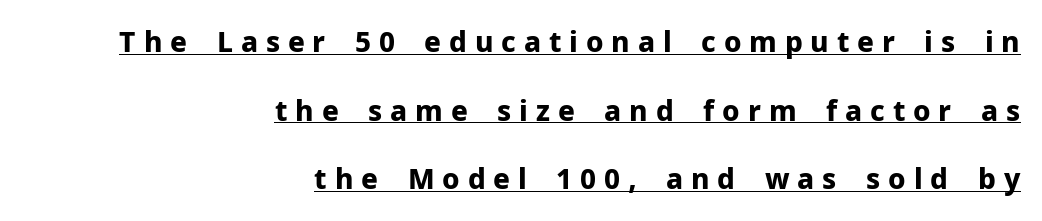
When letters stand straight like this, we call the style roman or upright. In terms of letterform style, serifs are entirely absent. This sample has the flowing, uneven cadence of proportional lettering. The tracking jumps out immediately: characters are airy and widely separated. The lines are quadded right. Line spacing here is loose.
